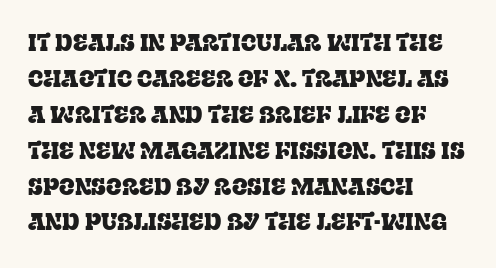
{"italic": "no", "underline": "no", "align": "left", "line_spacing": "normal", "line_spacing_ratio": 1.56, "letter_spacing": "normal", "letter_spacing_em": 0.0, "glyph_px": 23}
